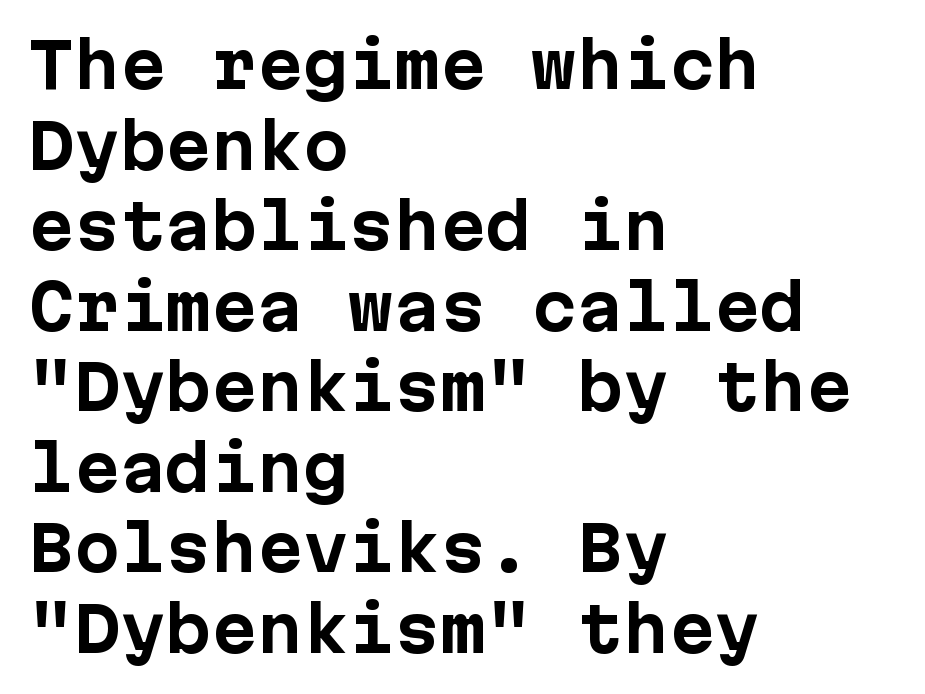
{"serif": "no", "italic": "no", "bold": "yes", "weight": "bold", "width": "normal", "stroke_contrast": "low", "x_height": "medium", "monospaced": "yes", "underline": "no", "align": "left", "line_spacing": "normal", "line_spacing_ratio": 1.32, "letter_spacing": "normal", "letter_spacing_em": 0.0, "glyph_px": 61}
